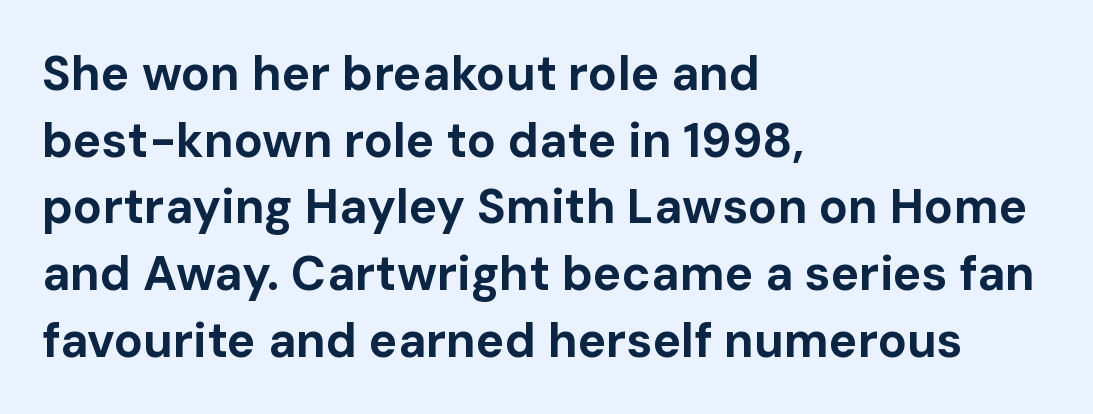
{"serif": "no", "italic": "no", "bold": "yes", "weight": "bold", "width": "normal", "stroke_contrast": "low", "x_height": "medium", "monospaced": "no", "underline": "no", "align": "left", "line_spacing": "normal", "line_spacing_ratio": 1.39, "letter_spacing": "normal", "letter_spacing_em": 0.0, "glyph_px": 48}
